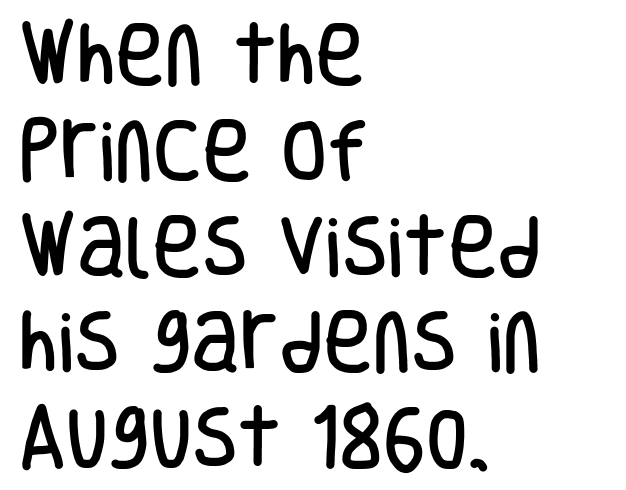
The image shows 67 px condensed sans-serif type, upright; set left-aligned, normal line spacing (1.43x), normal letter spacing, not underlined; low stroke contrast and a large x-height.
